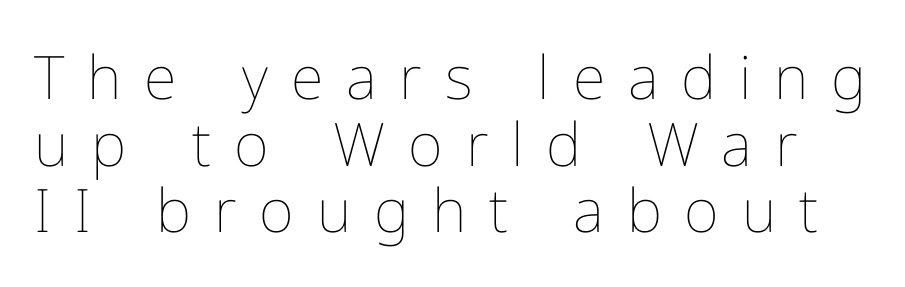
The image shows 60 px thin type, upright; set tight line spacing (1.11x), unusually wide letter spacing (+0.38 em), not underlined; low stroke contrast and a medium x-height.
